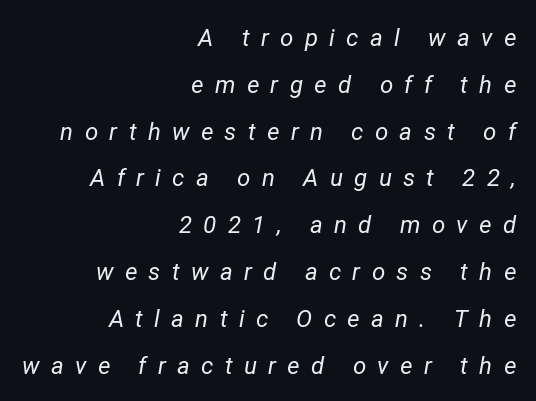
Q: Is the text bold? A: No.
Q: Is the text italic (slanted)? A: Yes, it leans right by about 12 degrees.
Q: Is the text underlined? A: No.
Q: How is the paragraph aligned? A: Right-aligned.
Q: Is the spacing between letters normal or unusually wide? A: Unusually wide.
Q: Is the spacing between lines tight, normal or loose? A: Loose.
